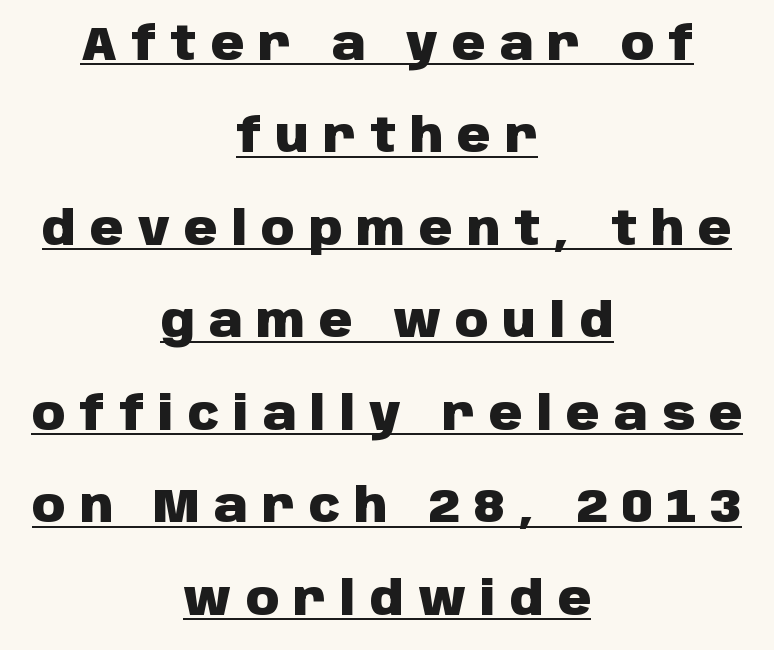
Q: Is the text bold? A: Yes.
Q: Is the text italic (slanted)? A: No, it is upright.
Q: Is the typeface a serif or a sans-serif typeface? A: Sans-serif.
Q: Is the text underlined? A: Yes.
Q: How is the paragraph aligned? A: Centered.
Q: Is the spacing between letters normal or unusually wide? A: Unusually wide.
Q: Is the spacing between lines tight, normal or loose? A: Loose.
Q: Width (condensed, normal, or wide)? A: Normal.
Q: Stroke contrast? A: Low.
Q: x-height? A: Large.
Q: Monospaced? A: No.
